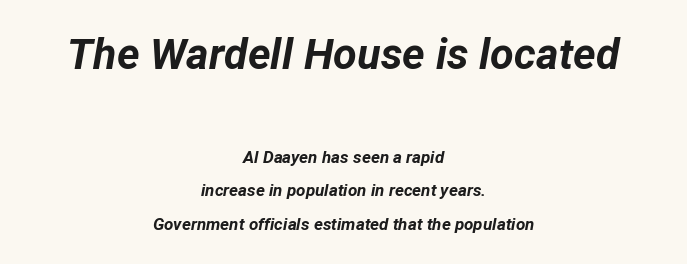
Reading top to bottom, the characters get smaller at the block break. Caption: standard tracking, unaltered. Spacing verdict: proportional, widths tailored to each character. Whoever set this chose breathing room over compactness in the vertical rhythm.
